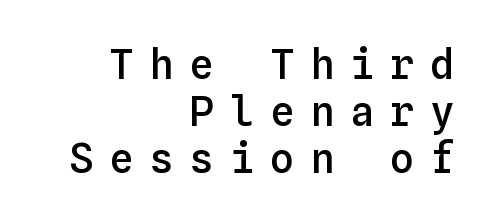
Q: Is the text bold? A: Semi-bold.
Q: Is the text italic (slanted)? A: No, it is upright.
Q: Is the text underlined? A: No.
Q: How is the paragraph aligned? A: Right-aligned.
Q: Is the spacing between letters normal or unusually wide? A: Unusually wide.
Q: Is the spacing between lines tight, normal or loose? A: Tight.
Q: Width (condensed, normal, or wide)? A: Normal.
Q: Stroke contrast? A: Low.
Q: x-height? A: Medium.
Q: Monospaced? A: Yes.
